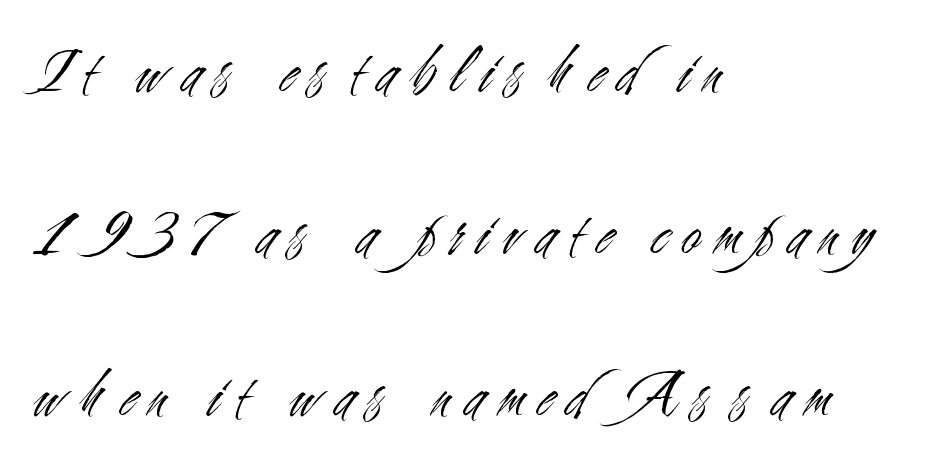
This sample has the flowing, uneven cadence of proportional lettering. This rendering widens character spacing well past its baseline value. Summary of weight: not heavy and not bold.
